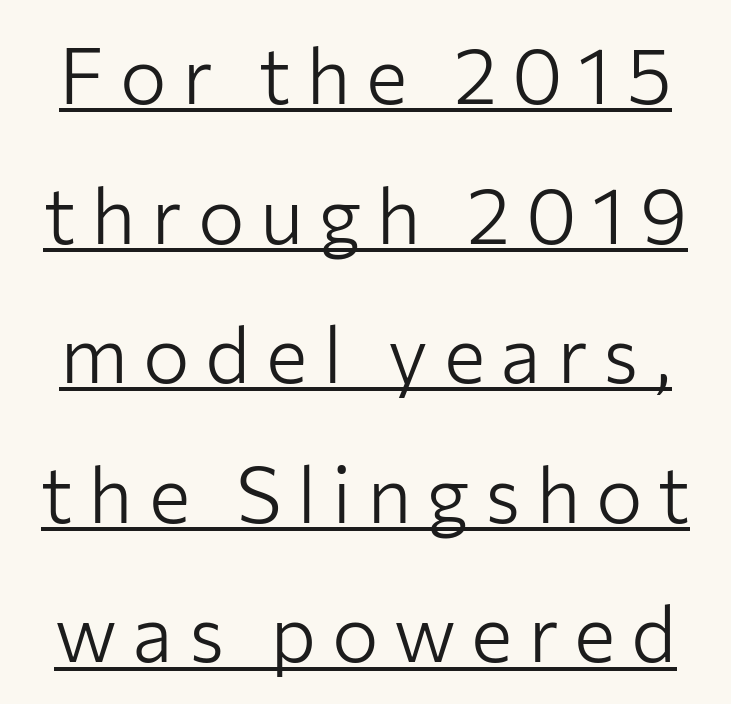
Q: Is the text bold? A: No.
Q: Is the text italic (slanted)? A: No, it is upright.
Q: Is the typeface a serif or a sans-serif typeface? A: Sans-serif.
Q: Is the text underlined? A: Yes.
Q: Is the spacing between letters normal or unusually wide? A: Unusually wide.
Q: Width (condensed, normal, or wide)? A: Normal.
Q: Stroke contrast? A: Low.
Q: x-height? A: Medium.
Q: Monospaced? A: No.
